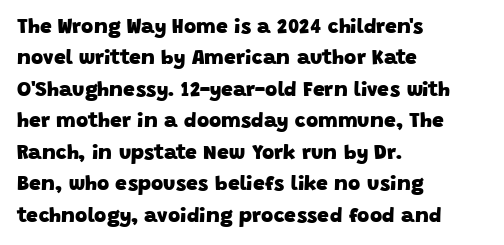
{"bold": "yes", "underline": "no", "align": "left", "line_spacing": "normal", "line_spacing_ratio": 1.5, "letter_spacing": "normal", "letter_spacing_em": 0.0, "glyph_px": 21}
